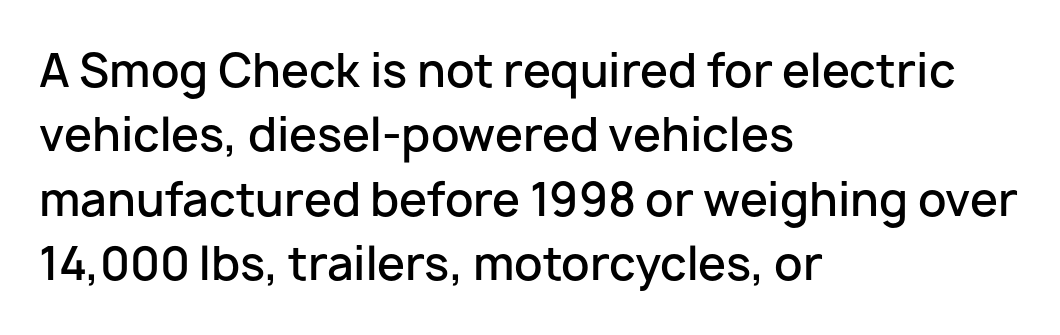
Q: Is the text bold? A: Semi-bold.
Q: Is the text italic (slanted)? A: No, it is upright.
Q: Is the typeface a serif or a sans-serif typeface? A: Sans-serif.
Q: Is the text underlined? A: No.
Q: How is the paragraph aligned? A: Left-aligned.
Q: Is the spacing between letters normal or unusually wide? A: Normal.
Q: Is the spacing between lines tight, normal or loose? A: Normal.
Q: Width (condensed, normal, or wide)? A: Normal.
Q: Stroke contrast? A: Low.
Q: x-height? A: Medium.
Q: Monospaced? A: No.
